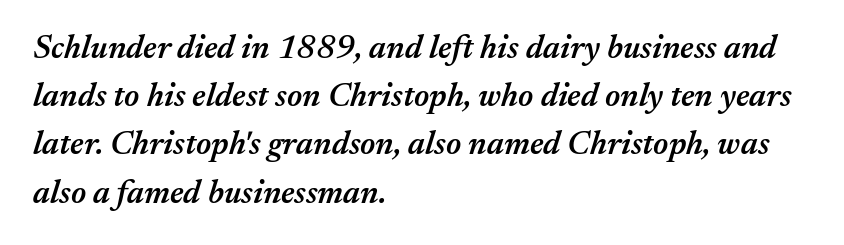
Q: Is the text bold? A: Semi-bold.
Q: Is the text italic (slanted)? A: Yes, it leans right by about 17 degrees.
Q: Is the text underlined? A: No.
Q: How is the paragraph aligned? A: Left-aligned.
Q: Is the spacing between letters normal or unusually wide? A: Normal.
Q: Is the spacing between lines tight, normal or loose? A: Normal.
Q: Width (condensed, normal, or wide)? A: Normal.
Q: Stroke contrast? A: Medium.
Q: x-height? A: Medium.
Q: Monospaced? A: No.
